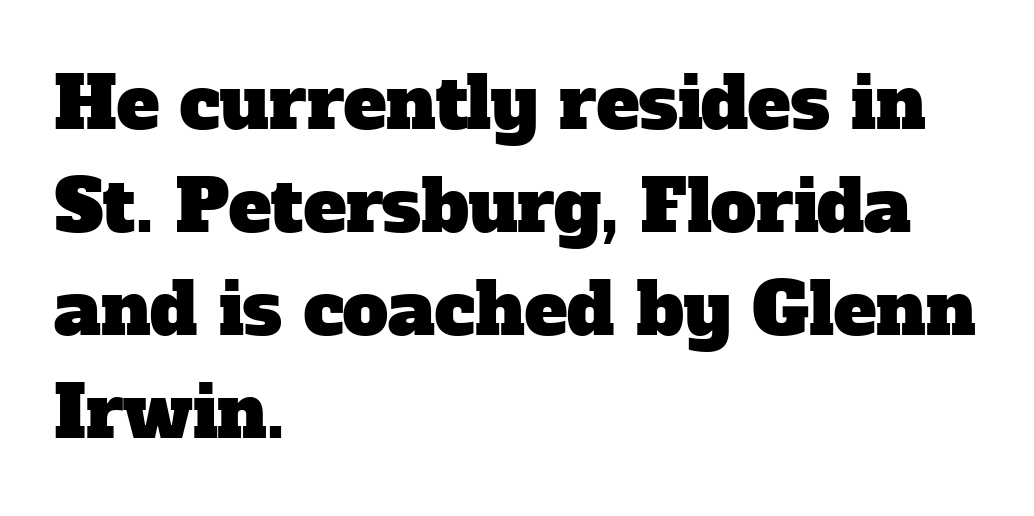
The image shows 72 px serif type; set left-aligned, normal line spacing (1.43x), normal letter spacing, not underlined; low stroke contrast and a medium x-height.
